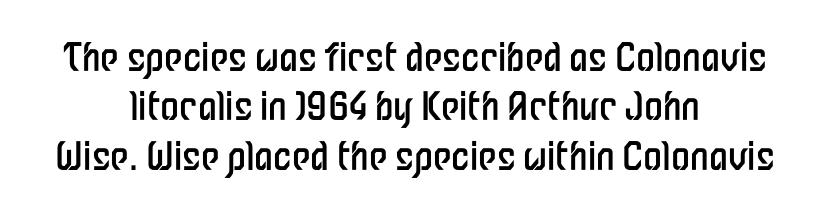
Alignment: centered. These lines are rendered in a variable-pitch font. The line texture is even and compact thanks to regular tracking. Unmarked baselines from the first word to the last.
